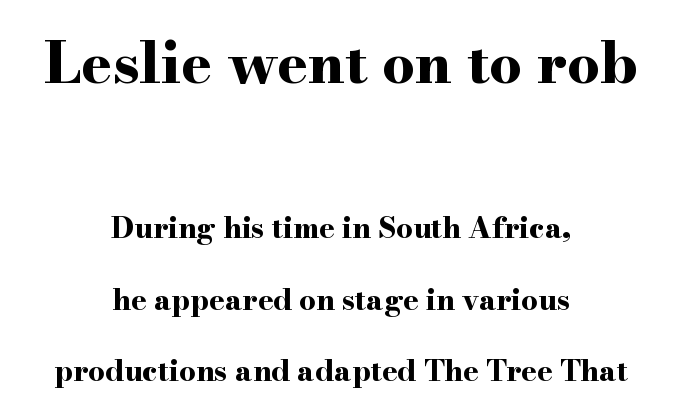
{"serif": "yes", "italic": "no", "bold": "yes", "weight": "bold", "width": "wide", "stroke_contrast": "high", "x_height": "small", "monospaced": "no", "underline": "no", "align": "center", "line_spacing": "loose", "line_spacing_ratio": 2.45, "letter_spacing": "normal", "letter_spacing_em": 0.0, "larger_block": "first", "size_ratio": 2.0, "glyph_px": 58}
